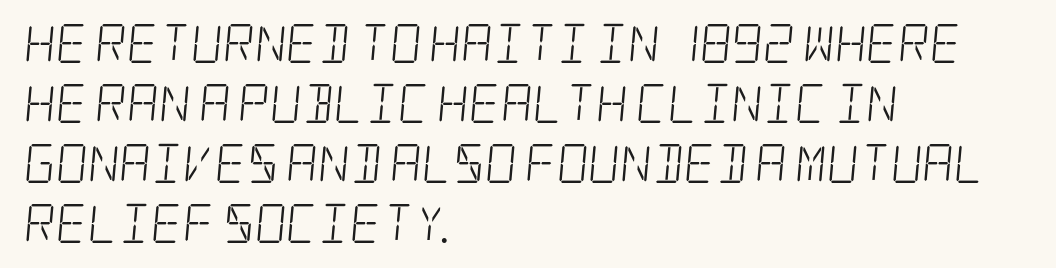
Does extra space separate the letters? No, they use regular spacing. The block of text has a typical density, with ordinary space between rows. This is serif lettering, the kind often seen in printed books. The typesetter chose a ragged-right arrangement here. The strokes are not fattened; the text isn't bold. Any mark beneath the type? The region is blank.
